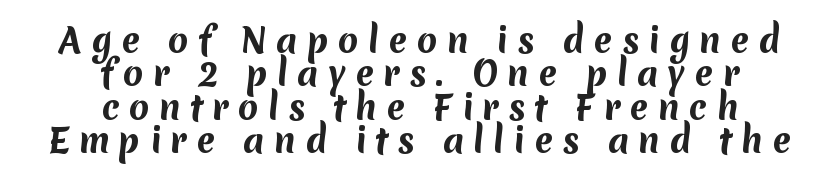
The baseline area is clear. How would I describe the line gaps? Narrow and economical. Letterform terminals end flat and unadorned throughout the passage. Does the copy run flush right? No — it is centered line by line. Weight: bold. Substantial extra tracking has been applied to these lines.
